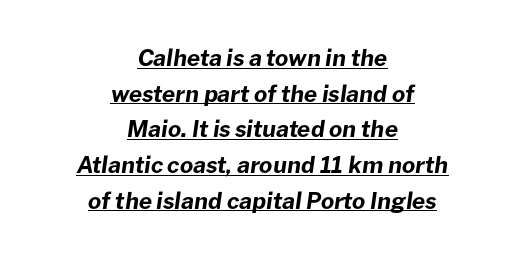
Reading down the column, the eye jumps a familiar distance to each next line. Notice how thick the strokes are: this is what a full bold looks like. These lines are centered, leaving both edges ragged. These lines keep a tight, regular rhythm from letter to letter. Slant detected: the letters are inclined.
